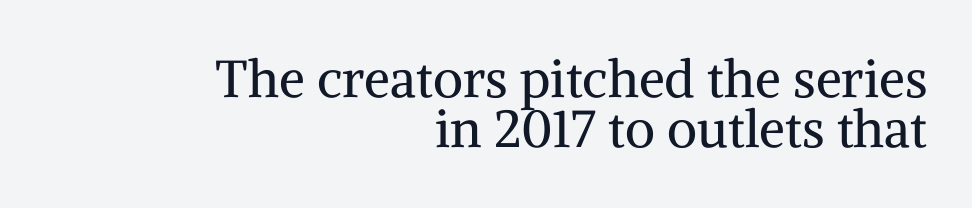
{"serif": "yes", "italic": "no", "bold": "no", "weight": "regular", "width": "normal", "stroke_contrast": "medium", "x_height": "medium", "monospaced": "no", "underline": "no", "align": "right", "line_spacing": "tight", "line_spacing_ratio": 0.97, "letter_spacing": "normal", "letter_spacing_em": 0.0, "glyph_px": 52}
